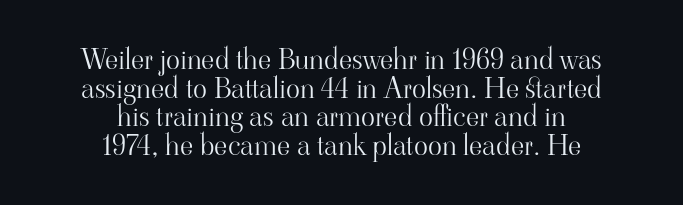
{"serif": "yes", "italic": "no", "bold": "no", "weight": "light", "width": "normal", "stroke_contrast": "high", "x_height": "small", "monospaced": "no", "underline": "no", "align": "center", "line_spacing": "tight", "line_spacing_ratio": 0.99, "letter_spacing": "normal", "letter_spacing_em": 0.0, "glyph_px": 29}
